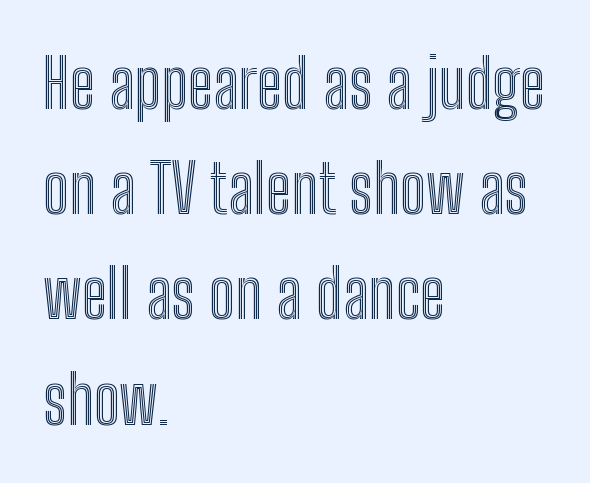
The image shows 67 px condensed type, upright; set left-aligned, normal line spacing (1.57x), normal letter spacing, not underlined; a medium x-height.
